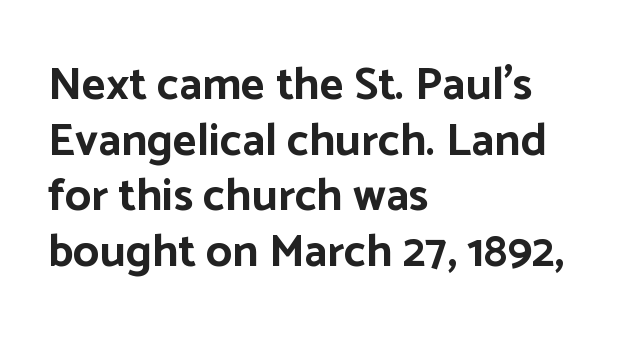
{"serif": "no", "italic": "no", "bold": "yes", "weight": "bold", "width": "normal", "stroke_contrast": "low", "x_height": "medium", "monospaced": "no", "underline": "no", "align": "left", "line_spacing_ratio": 1.21, "letter_spacing": "normal", "letter_spacing_em": 0.0, "glyph_px": 46}
